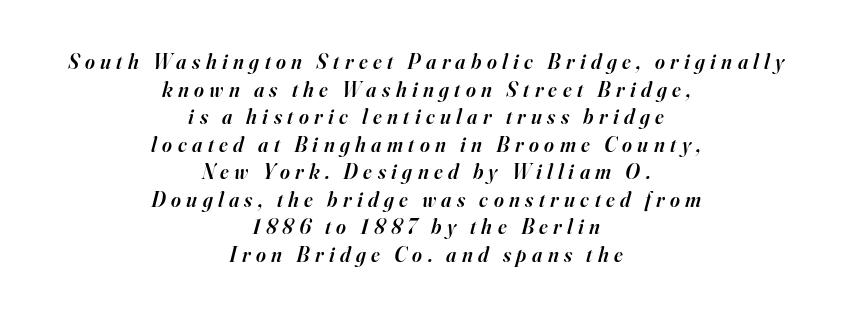
{"italic": "yes", "lean": "right", "slant_degrees": 16, "bold": "semi", "underline": "no", "align": "center", "line_spacing": "normal", "line_spacing_ratio": 1.31, "letter_spacing": "wide", "letter_spacing_em": 0.26, "glyph_px": 21}
